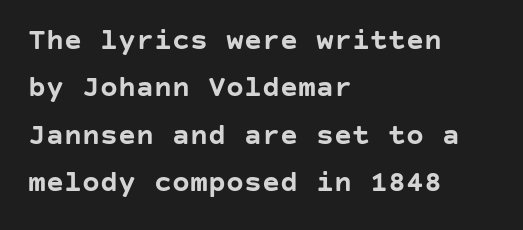
The image shows 30 px semibold sans-serif type, upright; set left-aligned, normal line spacing (1.58x), normal letter spacing, not underlined; low stroke contrast and a large x-height.
